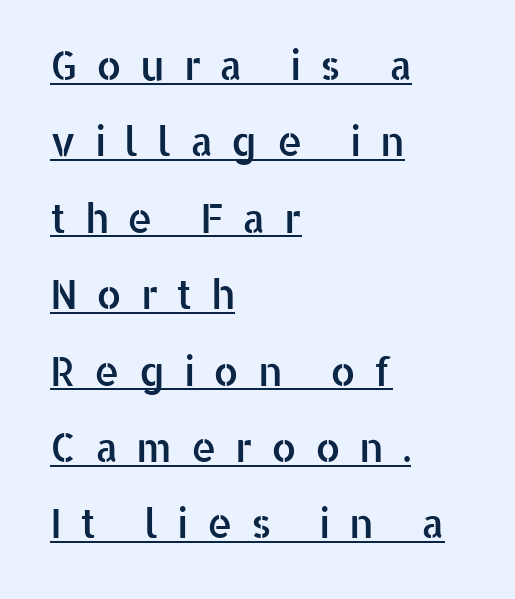
{"serif": "no", "italic": "no", "width": "normal", "stroke_contrast": "low", "x_height": "medium", "monospaced": "no", "underline": "yes", "align": "left", "line_spacing": "loose", "line_spacing_ratio": 1.91, "letter_spacing": "wide", "letter_spacing_em": 0.46, "glyph_px": 40}
